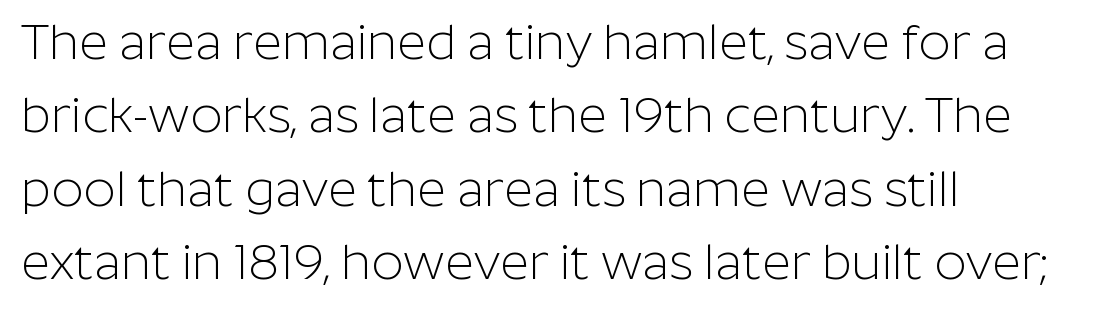
The image shows 50 px light sans-serif type, upright; set left-aligned, normal line spacing (1.47x), normal letter spacing, not underlined; low stroke contrast and a medium x-height.
